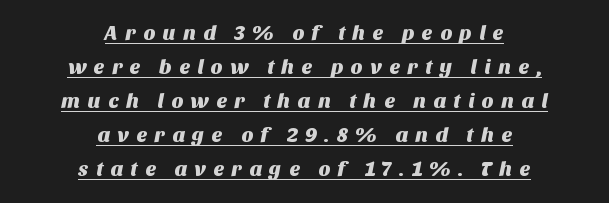
Short note: letters widely spaced. Line spacing here is normal. The paragraph shown floats in the horizontal middle. Every word sits above its own underline.
